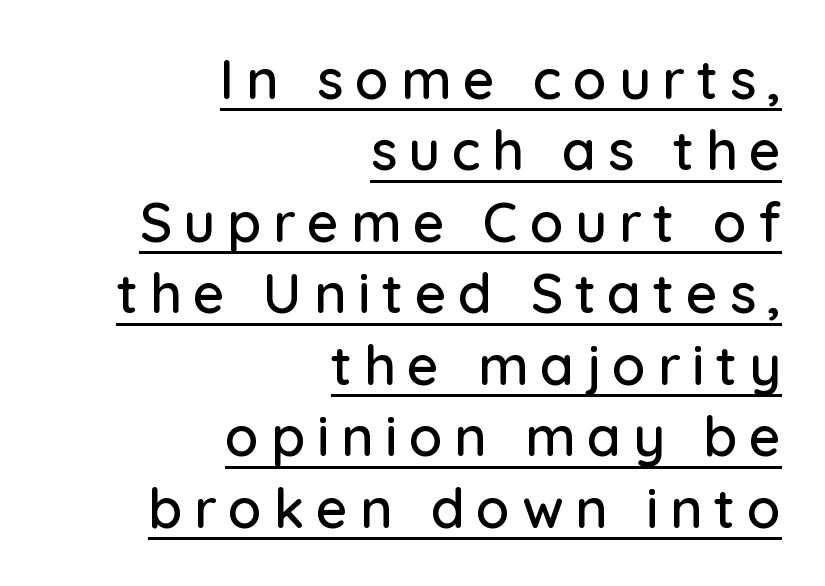
Every stem runs plumb, perpendicular to the baseline. Look at the tracking — it's clearly loosened, letters drifting apart. Every word sits above its own underline. Do the characters align in a grid? No, the font is proportional. Regarding serifs, this sample does without them.
